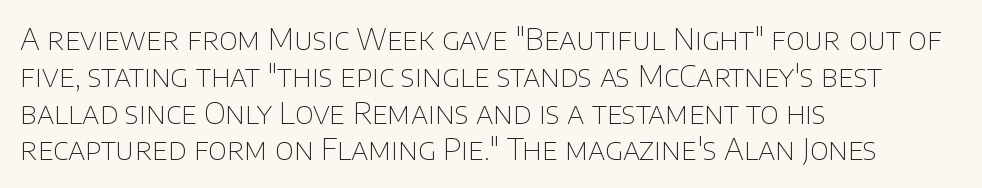
Q: Is the text bold? A: No.
Q: Is the text italic (slanted)? A: No, it is upright.
Q: Is the typeface a serif or a sans-serif typeface? A: Sans-serif.
Q: Is the text underlined? A: No.
Q: How is the paragraph aligned? A: Left-aligned.
Q: Is the spacing between letters normal or unusually wide? A: Normal.
Q: Is the spacing between lines tight, normal or loose? A: Normal.
Q: Width (condensed, normal, or wide)? A: Normal.
Q: Stroke contrast? A: Low.
Q: x-height? A: Large.
Q: Monospaced? A: No.
